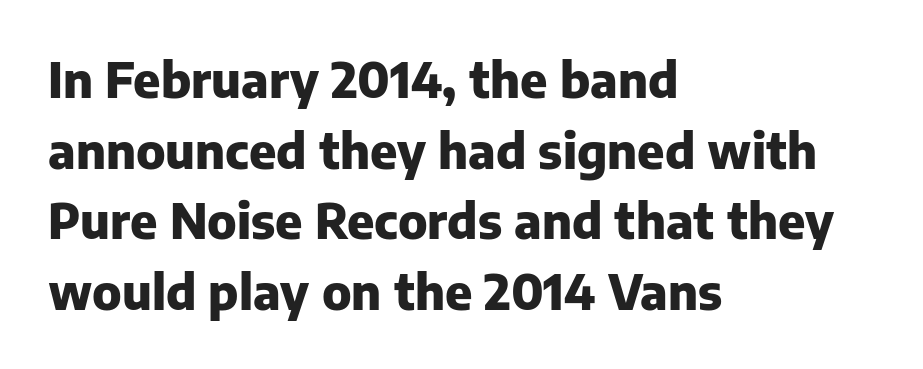
The image shows 48 px heavy sans-serif type, upright; set left-aligned, normal line spacing (1.47x), normal letter spacing, not underlined; low stroke contrast and a medium x-height.
